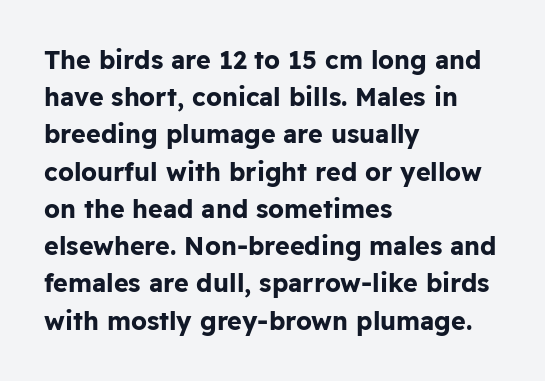
{"italic": "no", "bold": "yes", "underline": "no", "align": "left", "line_spacing": "normal", "line_spacing_ratio": 1.49, "letter_spacing": "normal", "letter_spacing_em": 0.0, "glyph_px": 25}
